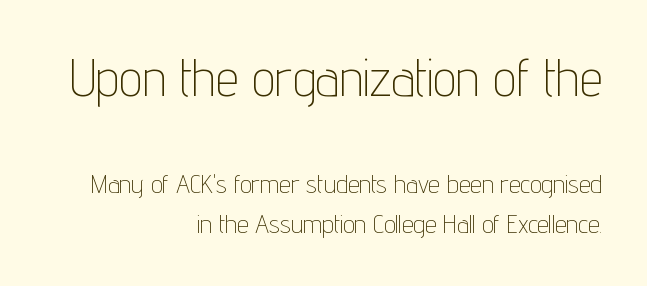
{"serif": "no", "italic": "no", "bold": "no", "weight": "thin", "width": "condensed", "stroke_contrast": "low", "x_height": "medium", "monospaced": "no", "underline": "no", "align": "right", "line_spacing": "normal", "line_spacing_ratio": 1.55, "letter_spacing": "normal", "letter_spacing_em": 0.0, "larger_block": "first", "size_ratio": 2.0, "glyph_px": 52}
